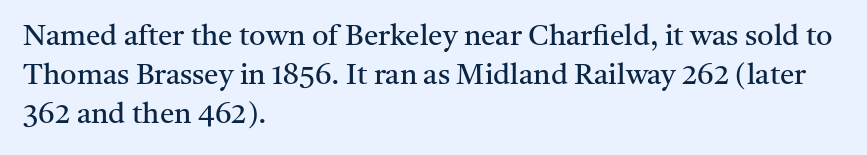
{"serif": "yes", "italic": "no", "bold": "no", "weight": "regular", "width": "normal", "stroke_contrast": "medium", "x_height": "medium", "monospaced": "no", "underline": "no", "align": "left", "line_spacing": "normal", "line_spacing_ratio": 1.35, "letter_spacing": "normal", "letter_spacing_em": 0.0, "glyph_px": 29}
